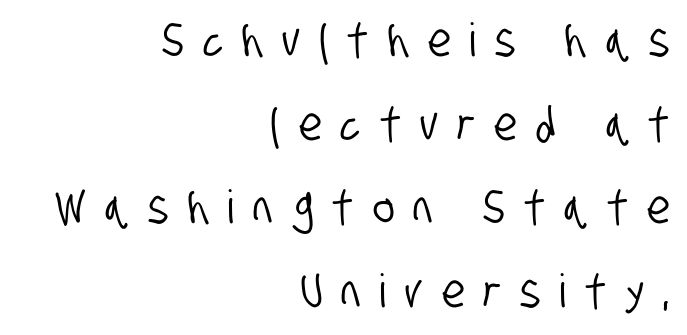
Q: Is the typeface a serif or a sans-serif typeface? A: Sans-serif.
Q: Is the text underlined? A: No.
Q: How is the paragraph aligned? A: Right-aligned.
Q: Is the spacing between letters normal or unusually wide? A: Unusually wide.
Q: Width (condensed, normal, or wide)? A: Condensed.
Q: Stroke contrast? A: Low.
Q: x-height? A: Large.
Q: Monospaced? A: No.
